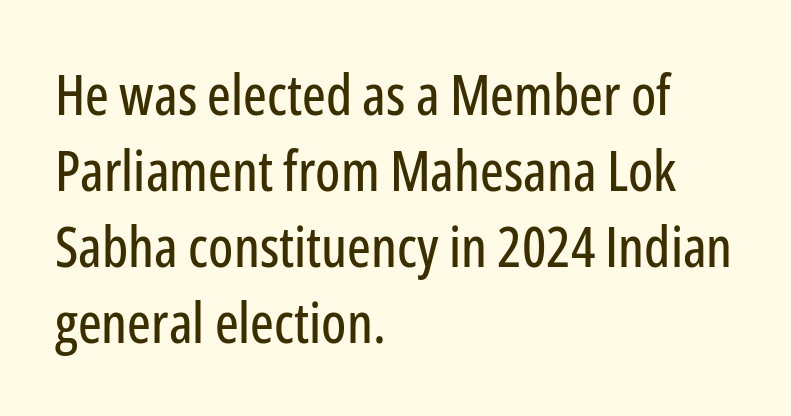
The image shows 56 px condensed sans-serif type, upright; set left-aligned, normal line spacing (1.36x), normal letter spacing, not underlined; low stroke contrast and a medium x-height.
